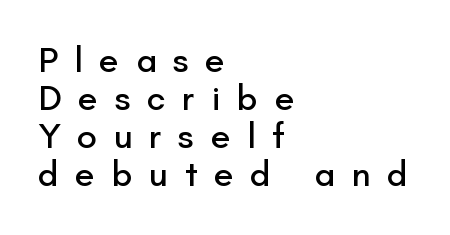
Q: Is the text italic (slanted)? A: No, it is upright.
Q: Is the typeface a serif or a sans-serif typeface? A: Sans-serif.
Q: Is the text underlined? A: No.
Q: How is the paragraph aligned? A: Left-aligned.
Q: Is the spacing between letters normal or unusually wide? A: Unusually wide.
Q: Is the spacing between lines tight, normal or loose? A: Tight.
Q: Width (condensed, normal, or wide)? A: Normal.
Q: Stroke contrast? A: Low.
Q: x-height? A: Small.
Q: Monospaced? A: No.
